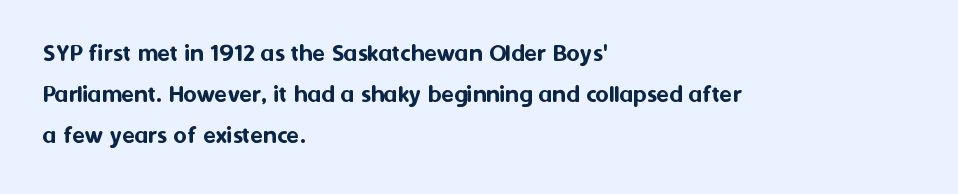
{"italic": "no", "underline": "no", "align": "left", "line_spacing": "normal", "line_spacing_ratio": 1.58, "letter_spacing": "normal", "letter_spacing_em": 0.0, "glyph_px": 26}
